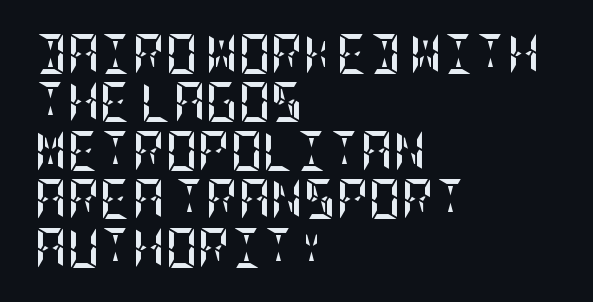
{"italic": "no", "bold": "yes", "weight": "semibold", "width": "condensed", "stroke_contrast": "low", "x_height": "large", "underline": "no", "align": "left", "line_spacing_ratio": 1.21, "letter_spacing": "normal", "letter_spacing_em": 0.0, "glyph_px": 40}
